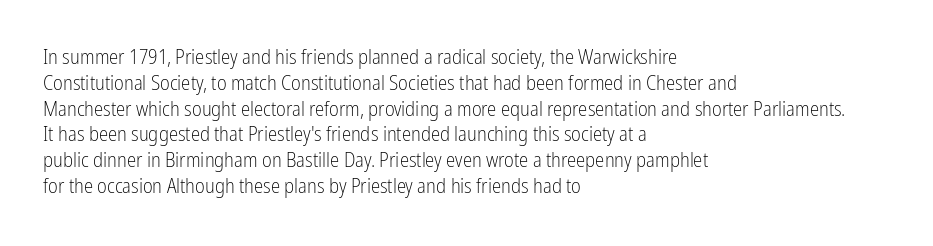
{"italic": "no", "bold": "no", "underline": "no", "align": "left", "line_spacing_ratio": 1.23, "letter_spacing": "normal", "letter_spacing_em": 0.0, "glyph_px": 21}
